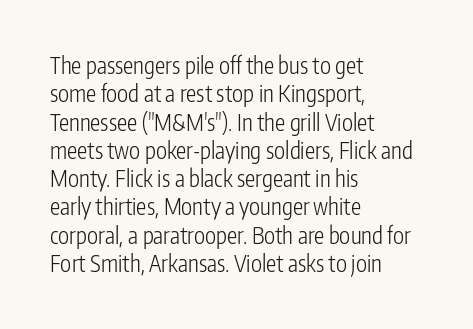
Q: Is the text bold? A: No.
Q: Is the text italic (slanted)? A: No, it is upright.
Q: Is the text underlined? A: No.
Q: How is the paragraph aligned? A: Left-aligned.
Q: Is the spacing between letters normal or unusually wide? A: Normal.
